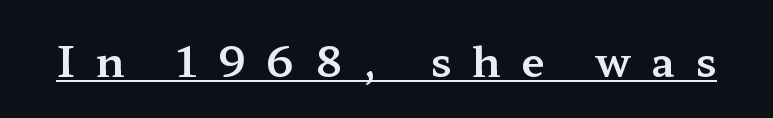
The image shows 42 px wide serif type, upright; set unusually wide letter spacing (+0.49 em), underlined; medium stroke contrast and a medium x-height.
